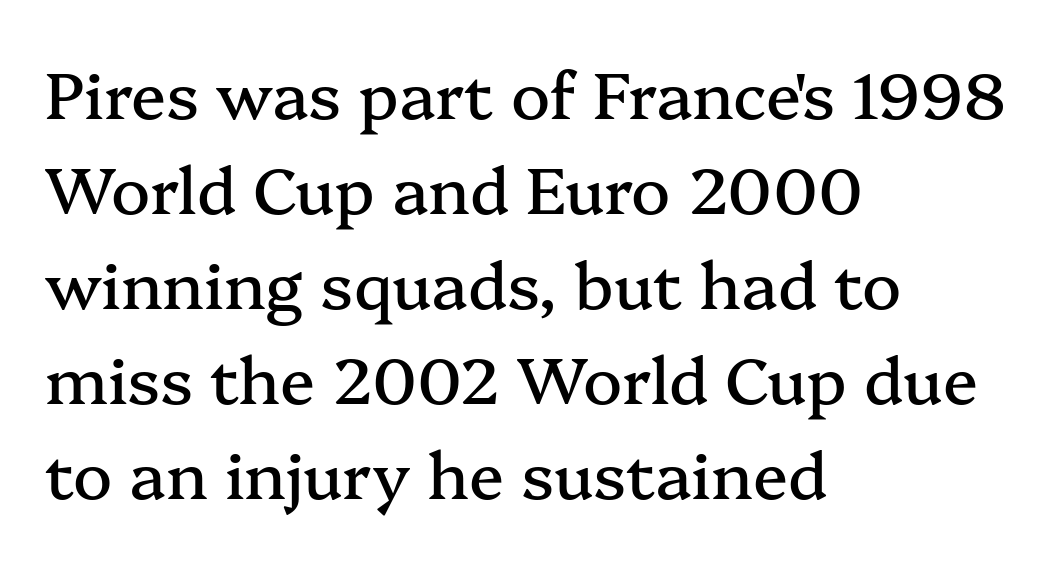
The image shows 65 px serif type, upright; set left-aligned, normal line spacing (1.46x), normal letter spacing, not underlined; medium stroke contrast and a medium x-height.
